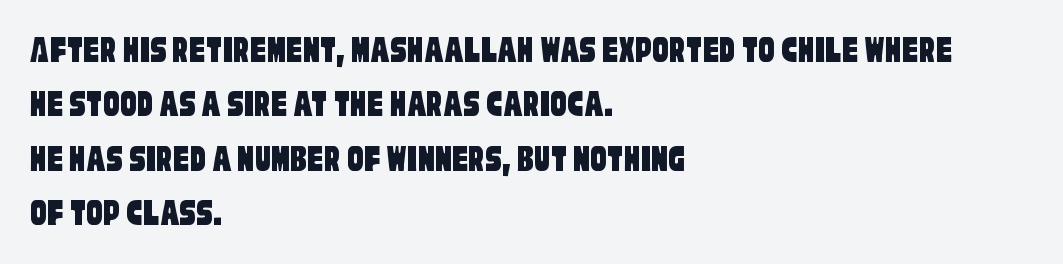
Q: Is the typeface a serif or a sans-serif typeface? A: Sans-serif.
Q: Is the text underlined? A: No.
Q: How is the paragraph aligned? A: Left-aligned.
Q: Is the spacing between letters normal or unusually wide? A: Normal.
Q: Is the spacing between lines tight, normal or loose? A: Normal.
Q: Width (condensed, normal, or wide)? A: Condensed.
Q: Stroke contrast? A: Low.
Q: x-height? A: Large.
Q: Monospaced? A: No.
